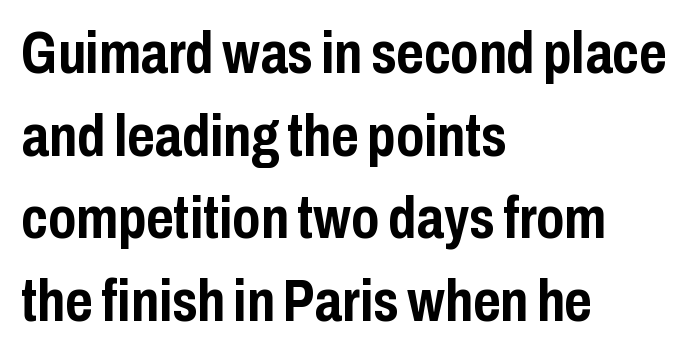
{"serif": "no", "italic": "no", "bold": "yes", "weight": "semibold", "width": "condensed", "stroke_contrast": "low", "x_height": "medium", "monospaced": "no", "underline": "no", "align": "left", "line_spacing": "normal", "line_spacing_ratio": 1.4, "letter_spacing": "normal", "letter_spacing_em": 0.0, "glyph_px": 59}
